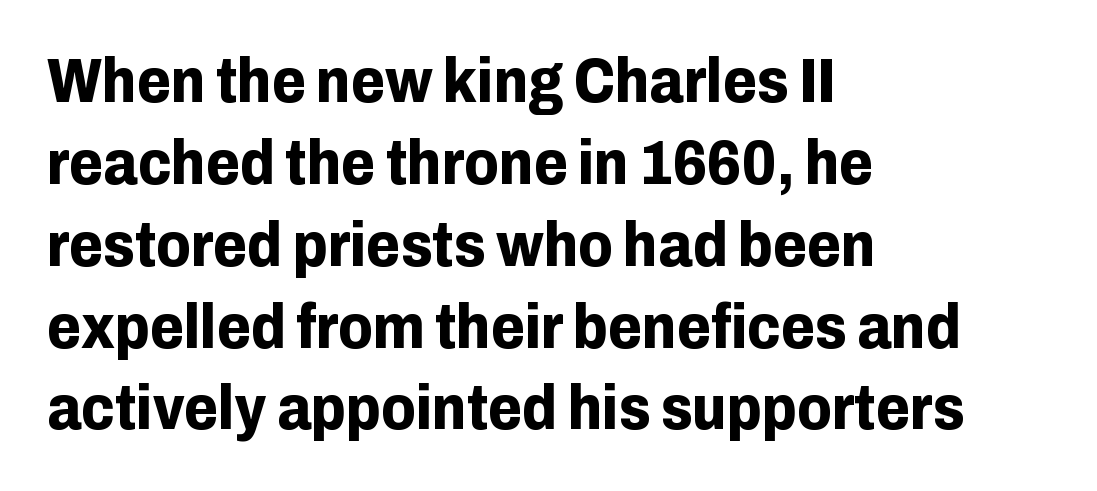
Stroke thickness is high; the sample reads as a true bold. Nobody drew a line under any word here. The typeface chosen for these lines omits serifs. The rag falls on the right side of this text block. Each word holds together tightly as a unit, with standard inter-letter gaps.
